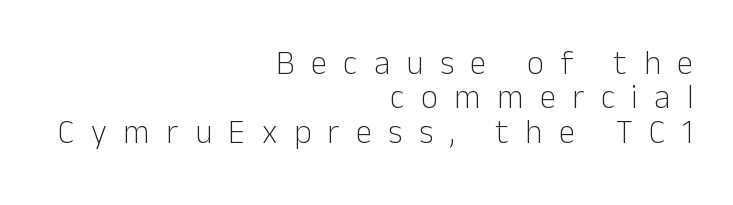
Q: Is the text bold? A: No.
Q: Is the text italic (slanted)? A: No, it is upright.
Q: Is the typeface a serif or a sans-serif typeface? A: Sans-serif.
Q: Is the text underlined? A: No.
Q: How is the paragraph aligned? A: Right-aligned.
Q: Is the spacing between letters normal or unusually wide? A: Unusually wide.
Q: Is the spacing between lines tight, normal or loose? A: Tight.
Q: Width (condensed, normal, or wide)? A: Normal.
Q: Stroke contrast? A: Low.
Q: x-height? A: Medium.
Q: Monospaced? A: No.
